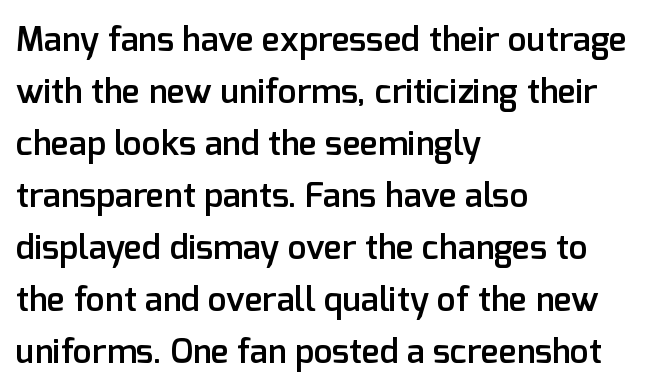
{"serif": "no", "italic": "no", "bold": "semi", "weight": "semibold", "width": "normal", "stroke_contrast": "low", "x_height": "medium", "monospaced": "no", "underline": "no", "align": "left", "line_spacing": "normal", "line_spacing_ratio": 1.53, "letter_spacing": "normal", "letter_spacing_em": 0.0, "glyph_px": 34}
